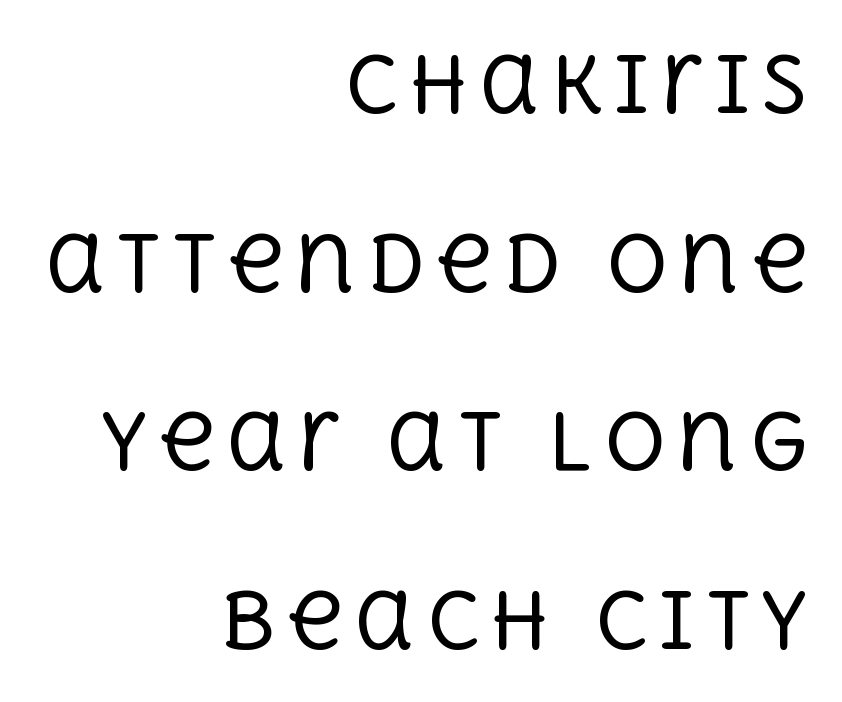
The image shows 77 px regular-weight serif type, upright; set right-aligned, loose line spacing (2.32x), not underlined; a large x-height.
